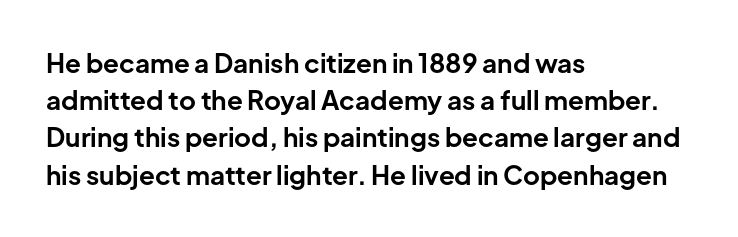
The image shows 26 px bold type, upright; set left-aligned, normal line spacing (1.43x), normal letter spacing, not underlined.
